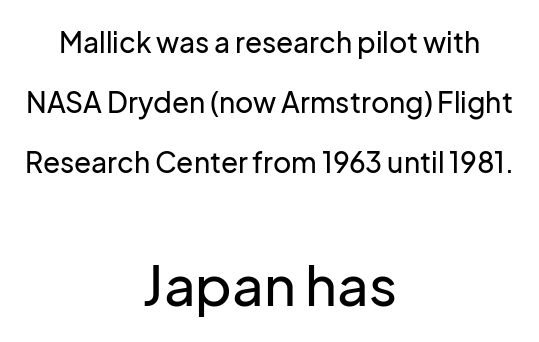
Q: Is the text italic (slanted)? A: No, it is upright.
Q: Is the typeface a serif or a sans-serif typeface? A: Sans-serif.
Q: Is the text underlined? A: No.
Q: How is the paragraph aligned? A: Centered.
Q: Is the spacing between letters normal or unusually wide? A: Normal.
Q: Is the spacing between lines tight, normal or loose? A: Loose.
Q: Which block of text is set in a larger size, the first (top) or the second (bottom)? A: The second (bottom) one.
Q: Width (condensed, normal, or wide)? A: Normal.
Q: Stroke contrast? A: Low.
Q: x-height? A: Medium.
Q: Monospaced? A: No.
